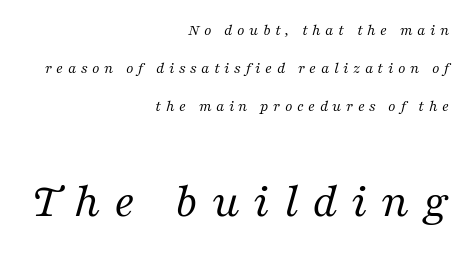
{"serif": "yes", "italic": "yes", "lean": "right", "slant_degrees": 16, "bold": "no", "weight": "regular", "width": "normal", "stroke_contrast": "medium", "x_height": "medium", "monospaced": "no", "underline": "no", "align": "right", "line_spacing": "loose", "line_spacing_ratio": 2.36, "letter_spacing": "wide", "letter_spacing_em": 0.28, "larger_block": "second", "size_ratio": 3.06, "glyph_px": 49}
